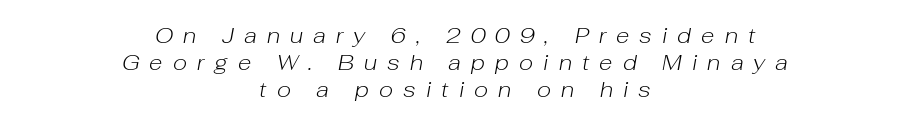
{"italic": "yes", "lean": "right", "slant_degrees": 10, "bold": "no", "underline": "no", "align": "center", "line_spacing_ratio": 1.23, "letter_spacing": "wide", "letter_spacing_em": 0.46, "glyph_px": 22}
